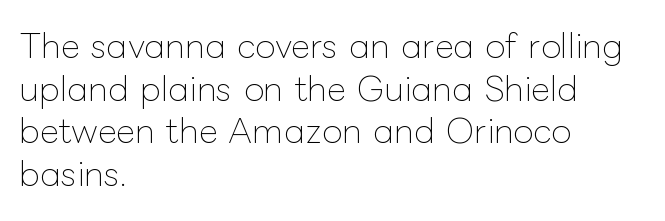
Looks like regular typesetting: each glyph gets only the width it needs. Characters follow at the spacing the type designer built in. This is not heavy type; no bold has been used. The leading is moderate, giving the passage an even texture.
